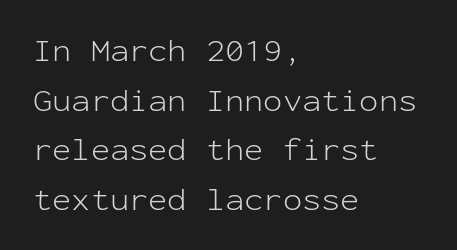
The image shows 32 px light sans-serif type, upright, monospaced; set left-aligned, normal line spacing (1.55x), normal letter spacing, not underlined; low stroke contrast and a medium x-height.
